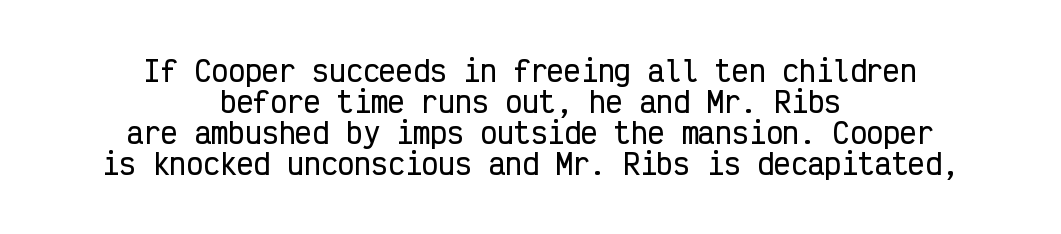
Between one letter and the next there's only the usual sliver of space. Rule under the text: the space is simply empty. Reading down the column, the eye jumps only a short way to each next line. The face used here is monospaced, like something from a code editor. The text block is weighted toward neither margin, spreading evenly from the middle. The designer went with a sans here, leaving each stem footless.
